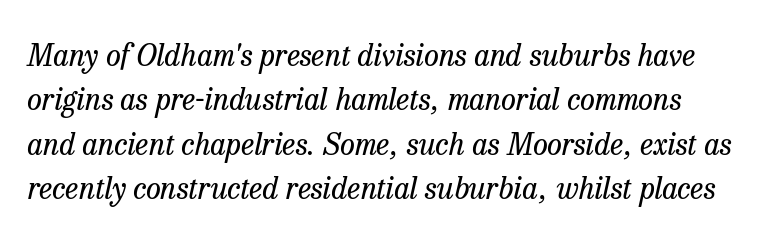
The image shows 30 px regular-weight serif type, italic (leaning right); set normal line spacing (1.48x), normal letter spacing, not underlined; low stroke contrast and a medium x-height.
